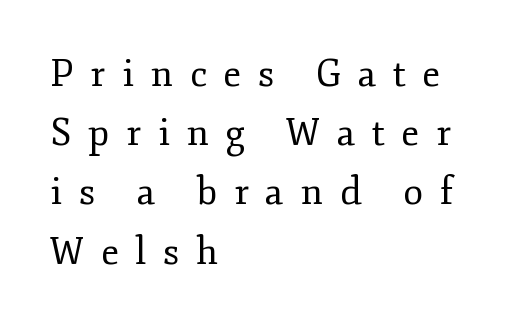
One-word summary of the alignment: left. The text was rendered using a seriffed face with decorative stroke endings. You could only call the tracking loose — the letters float apart. These lines are rendered in a variable-pitch font. Ordinary non-slanted type is in use.
